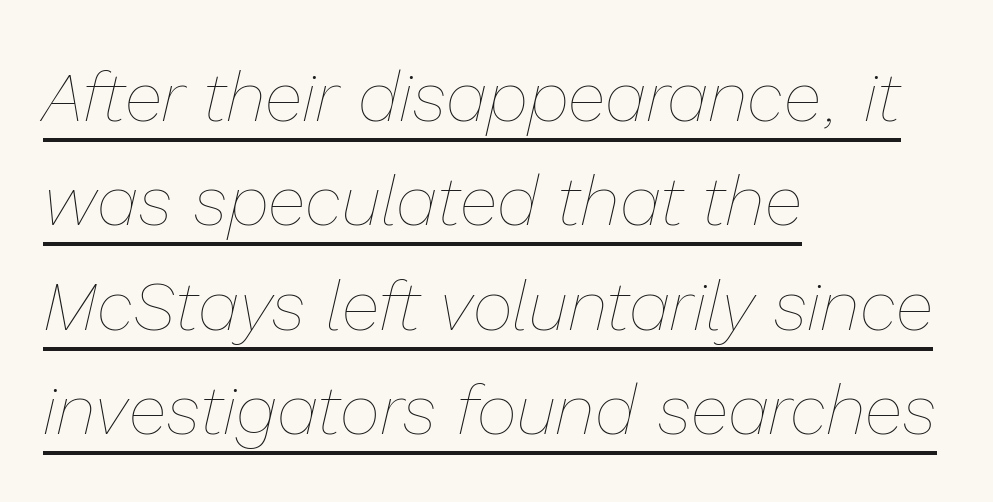
{"italic": "yes", "lean": "right", "slant_degrees": 13, "bold": "no", "weight": "thin", "width": "normal", "stroke_contrast": "low", "x_height": "medium", "monospaced": "no", "underline": "yes", "align": "left", "line_spacing": "normal", "line_spacing_ratio": 1.49, "letter_spacing": "normal", "letter_spacing_em": 0.0, "glyph_px": 70}
